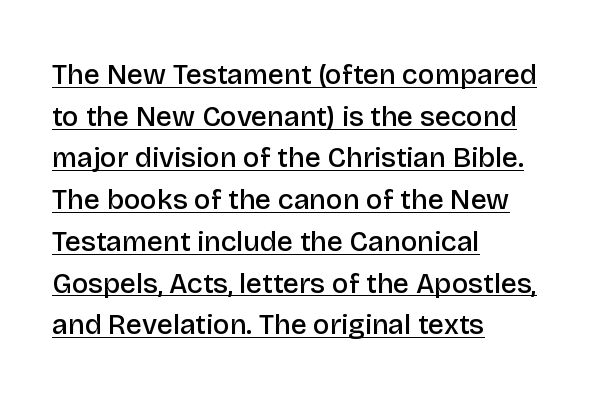
Q: Is the text bold? A: Semi-bold.
Q: Is the text italic (slanted)? A: No, it is upright.
Q: Is the typeface a serif or a sans-serif typeface? A: Sans-serif.
Q: Is the text underlined? A: Yes.
Q: How is the paragraph aligned? A: Left-aligned.
Q: Is the spacing between letters normal or unusually wide? A: Normal.
Q: Is the spacing between lines tight, normal or loose? A: Normal.
Q: Width (condensed, normal, or wide)? A: Normal.
Q: Stroke contrast? A: Low.
Q: x-height? A: Large.
Q: Monospaced? A: No.
